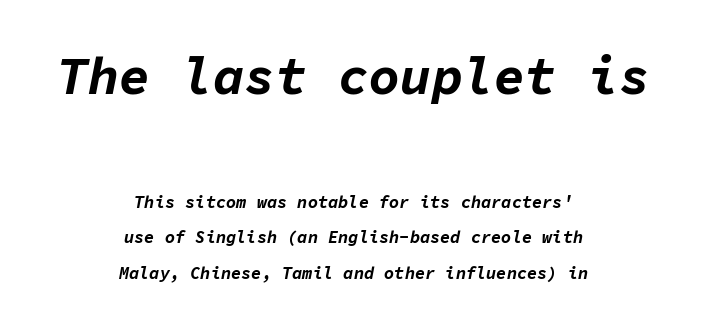
{"italic": "yes", "lean": "right", "slant_degrees": 11, "bold": "yes", "weight": "bold", "width": "normal", "stroke_contrast": "low", "x_height": "medium", "monospaced": "yes", "underline": "no", "align": "center", "line_spacing": "loose", "line_spacing_ratio": 2.07, "letter_spacing": "normal", "letter_spacing_em": 0.0, "larger_block": "first", "size_ratio": 3.06, "glyph_px": 52}
